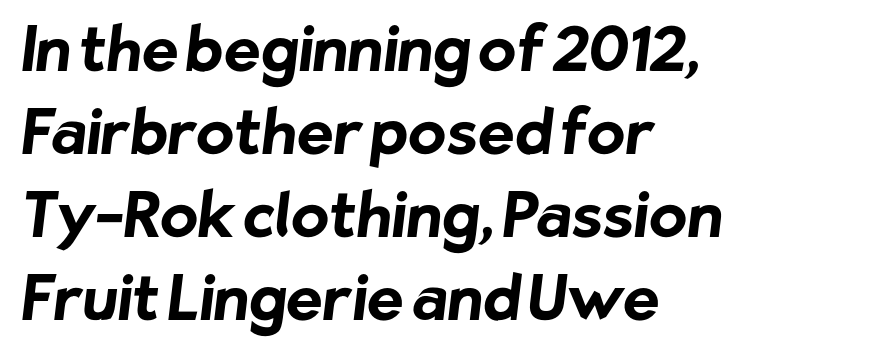
{"serif": "no", "bold": "yes", "weight": "bold", "width": "normal", "stroke_contrast": "low", "x_height": "medium", "monospaced": "no", "underline": "no", "align": "left", "line_spacing": "normal", "line_spacing_ratio": 1.34, "letter_spacing": "normal", "letter_spacing_em": 0.0, "glyph_px": 62}
